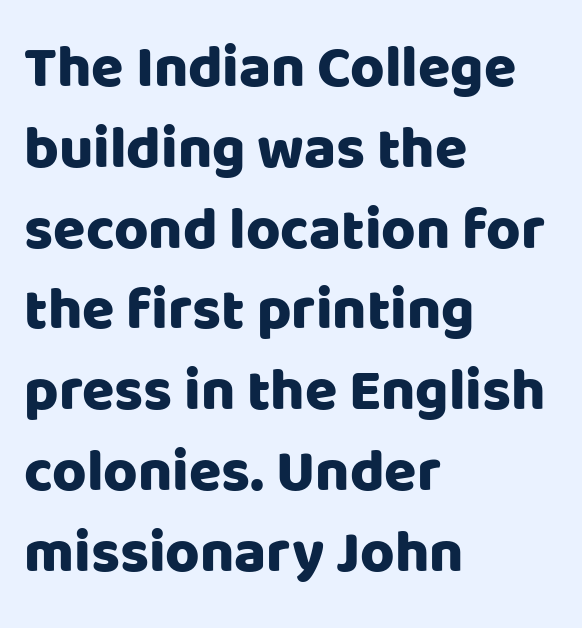
{"serif": "no", "italic": "no", "width": "normal", "stroke_contrast": "low", "x_height": "large", "monospaced": "no", "underline": "no", "align": "left", "line_spacing": "normal", "line_spacing_ratio": 1.37, "letter_spacing": "normal", "letter_spacing_em": 0.0, "glyph_px": 59}
